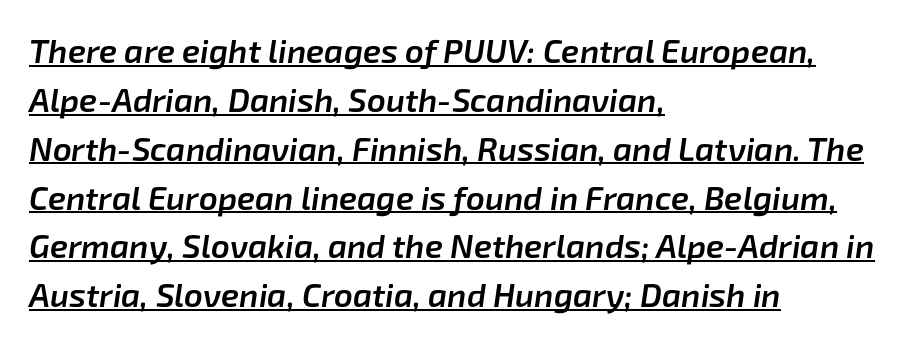
This sample uses an oblique cut, with every glyph tilted off the vertical. Letter spacing: default. Strokes here are thickened, but only to semibold level. A rule runs beneath these lines of type.
